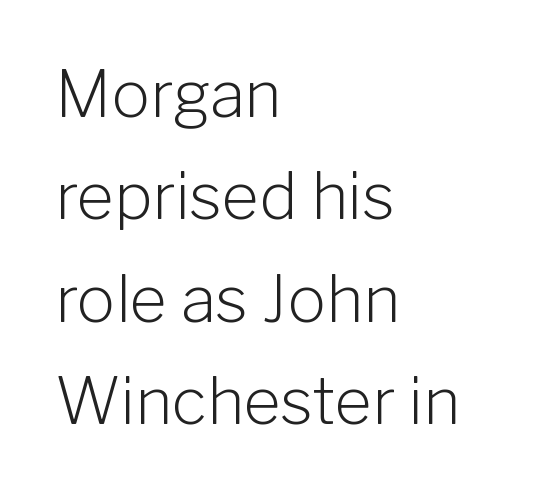
Q: Is the text bold? A: No.
Q: Is the text italic (slanted)? A: No, it is upright.
Q: Is the typeface a serif or a sans-serif typeface? A: Sans-serif.
Q: Is the text underlined? A: No.
Q: How is the paragraph aligned? A: Left-aligned.
Q: Is the spacing between letters normal or unusually wide? A: Normal.
Q: Is the spacing between lines tight, normal or loose? A: Normal.
Q: Width (condensed, normal, or wide)? A: Normal.
Q: Stroke contrast? A: Low.
Q: x-height? A: Medium.
Q: Monospaced? A: No.
